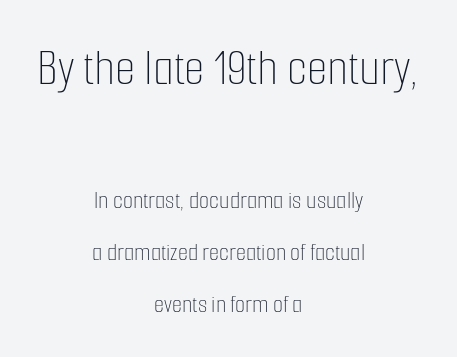
Q: Is the text bold? A: No.
Q: Is the text italic (slanted)? A: No, it is upright.
Q: Is the text underlined? A: No.
Q: How is the paragraph aligned? A: Centered.
Q: Is the spacing between letters normal or unusually wide? A: Normal.
Q: Is the spacing between lines tight, normal or loose? A: Loose.
Q: Which block of text is set in a larger size, the first (top) or the second (bottom)? A: The first (top) one.
Q: Width (condensed, normal, or wide)? A: Condensed.
Q: Stroke contrast? A: Low.
Q: x-height? A: Medium.
Q: Monospaced? A: No.
